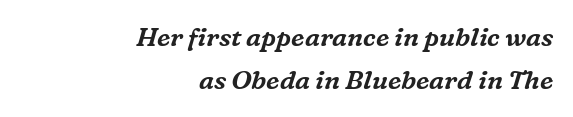
The whole block is typeset with a tilt. Whoever set this chose a conventional vertical rhythm. Plain, unruled lines of type. Tracking here is standard; glyphs follow each other at the usual distance. If you drew a ruler down the right edge, every line would touch it.
